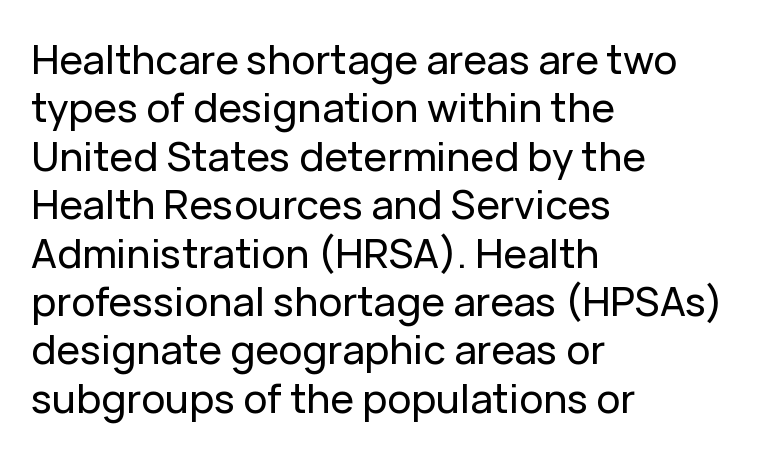
{"serif": "no", "italic": "no", "width": "normal", "stroke_contrast": "low", "x_height": "medium", "monospaced": "no", "underline": "no", "align": "left", "line_spacing_ratio": 1.21, "letter_spacing": "normal", "letter_spacing_em": 0.0, "glyph_px": 40}
